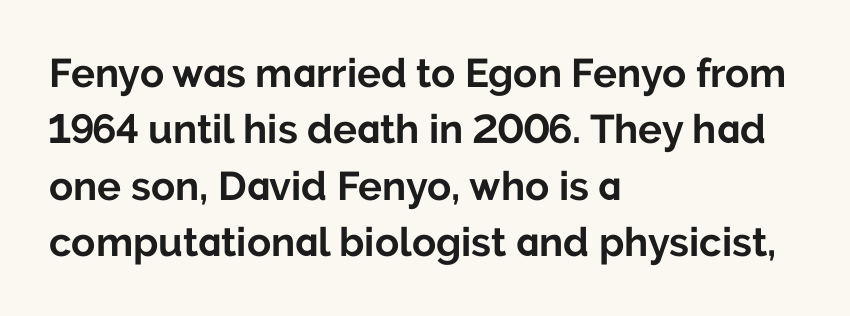
The image shows 40 px bold sans-serif type, upright; set left-aligned, normal line spacing (1.41x), normal letter spacing, not underlined; low stroke contrast and a medium x-height.
